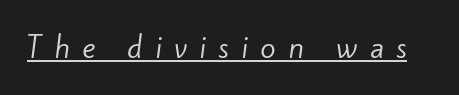
Display-style spreading of the glyphs; the letterfit is very open. Check where the strokes stop: nothing finishes them off — pure sans. Is this a heavy cut? Hardly; it is regular or lighter. Students, observe the line beneath the letters — that is underlining. Looks like regular typesetting: each glyph gets only the width it needs.
